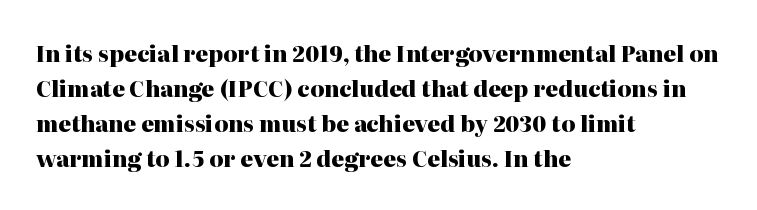
Horizontal bands of white between lines are of average thickness. The rendering keeps characters at their native spacing. Line beginnings align vertically; line endings do not. The font is running at its bold setting. No italicization has been applied; the sample stays upright.
